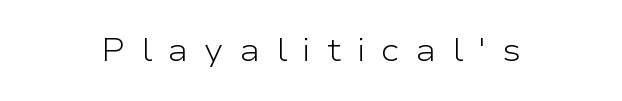
{"serif": "no", "italic": "no", "bold": "no", "weight": "light", "width": "wide", "stroke_contrast": "low", "x_height": "medium", "monospaced": "no", "underline": "no", "align": "center", "letter_spacing": "wide", "letter_spacing_em": 0.49, "glyph_px": 32}
